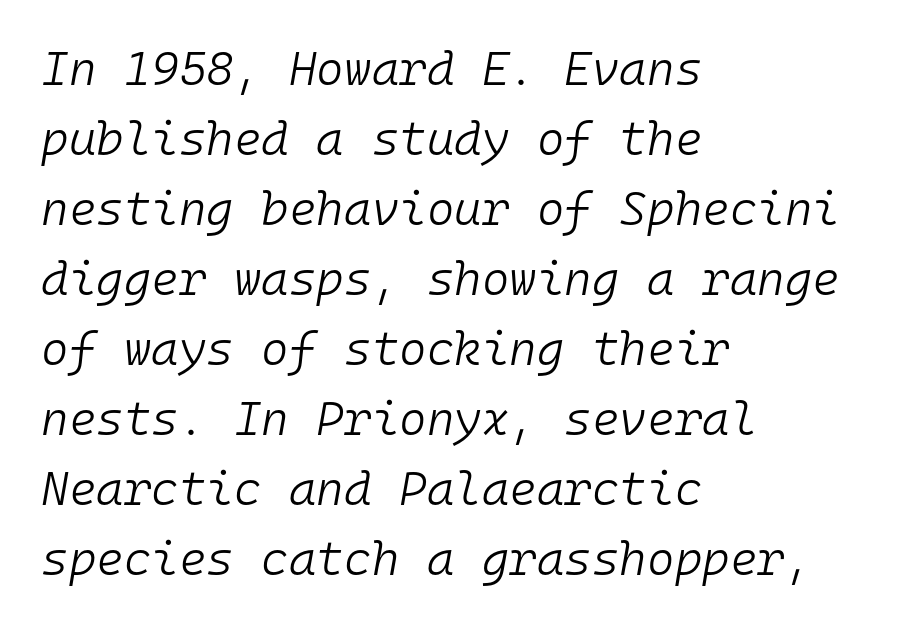
{"italic": "yes", "lean": "right", "slant_degrees": 10, "bold": "no", "weight": "light", "width": "normal", "stroke_contrast": "low", "x_height": "medium", "monospaced": "yes", "underline": "no", "align": "left", "line_spacing": "normal", "line_spacing_ratio": 1.49, "letter_spacing": "normal", "letter_spacing_em": 0.0, "glyph_px": 47}
